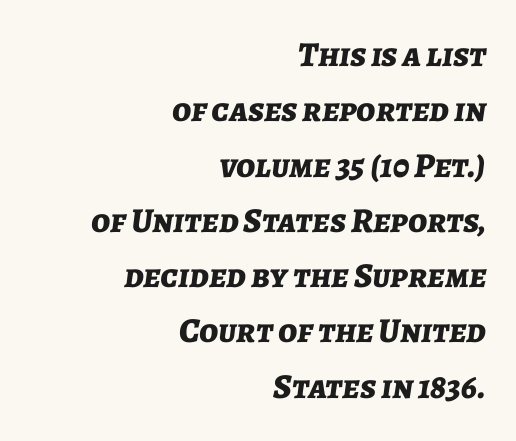
{"italic": "yes", "lean": "right", "slant_degrees": 7, "bold": "yes", "weight": "bold", "width": "normal", "stroke_contrast": "low", "x_height": "medium", "monospaced": "no", "underline": "no", "align": "right", "line_spacing": "normal", "line_spacing_ratio": 1.58, "letter_spacing": "normal", "letter_spacing_em": 0.0, "glyph_px": 35}
